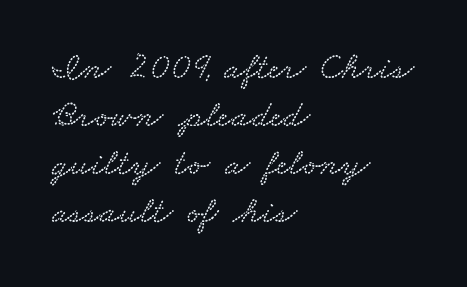
Q: Is the text underlined? A: No.
Q: How is the paragraph aligned? A: Left-aligned.
Q: Is the spacing between letters normal or unusually wide? A: Normal.
Q: Is the spacing between lines tight, normal or loose? A: Normal.
Q: Width (condensed, normal, or wide)? A: Wide.
Q: Stroke contrast? A: Low.
Q: x-height? A: Small.
Q: Monospaced? A: No.
